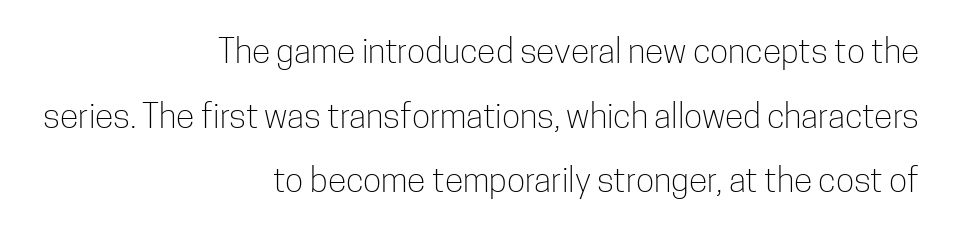
{"serif": "no", "italic": "no", "bold": "no", "weight": "light", "width": "condensed", "stroke_contrast": "low", "x_height": "medium", "monospaced": "no", "underline": "no", "align": "right", "line_spacing": "loose", "line_spacing_ratio": 1.9, "letter_spacing": "normal", "letter_spacing_em": 0.0, "glyph_px": 34}
